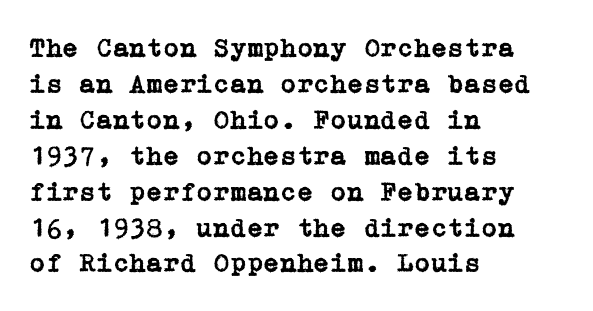
Vertically, the passage feels balanced, rows spaced as you'd expect. The face used here is rendered with its standard letterfit. The words here are not underlined. Posture: straight, roman, zero tilt.
